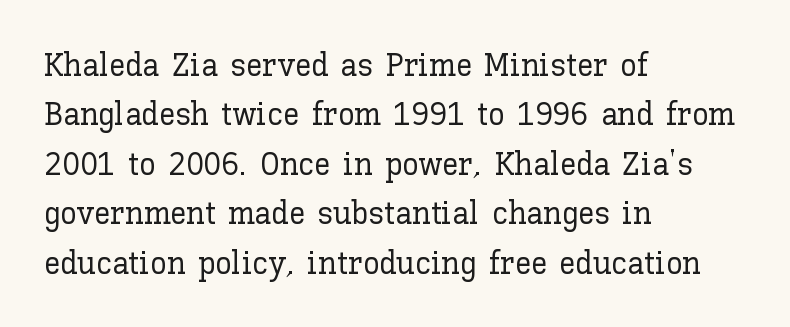
{"italic": "no", "width": "normal", "stroke_contrast": "low", "x_height": "medium", "monospaced": "no", "underline": "no", "align": "left", "line_spacing": "normal", "line_spacing_ratio": 1.5, "letter_spacing": "normal", "letter_spacing_em": 0.0, "glyph_px": 33}
